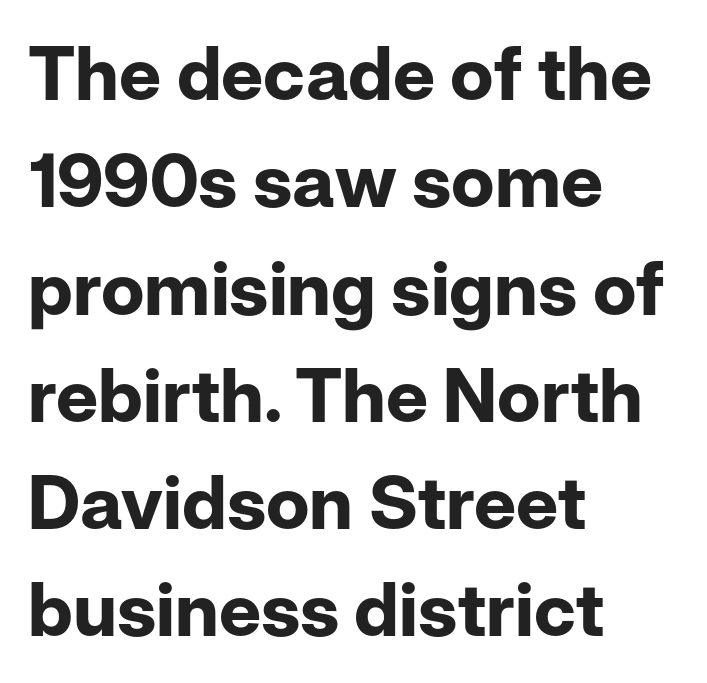
{"serif": "no", "italic": "no", "bold": "yes", "weight": "bold", "width": "normal", "stroke_contrast": "low", "x_height": "medium", "monospaced": "no", "underline": "no", "align": "left", "line_spacing": "normal", "line_spacing_ratio": 1.45, "letter_spacing": "normal", "letter_spacing_em": 0.0, "glyph_px": 74}
